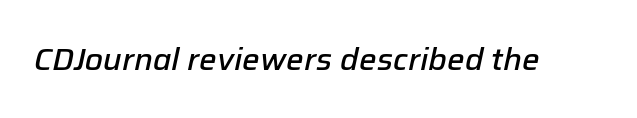
When letters slant like this, we call the style italic. Is the type bold? Partly — it's a semibold, heavier than regular but not fully bold. These lines keep a tight, regular rhythm from letter to letter. Quick note: underline off.
